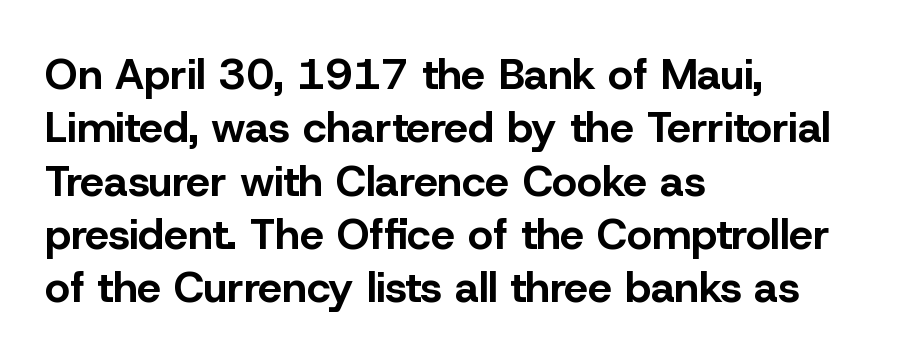
The image shows 43 px bold sans-serif type, upright; set left-aligned, line spacing 1.24x, normal letter spacing, not underlined; low stroke contrast and a medium x-height.
